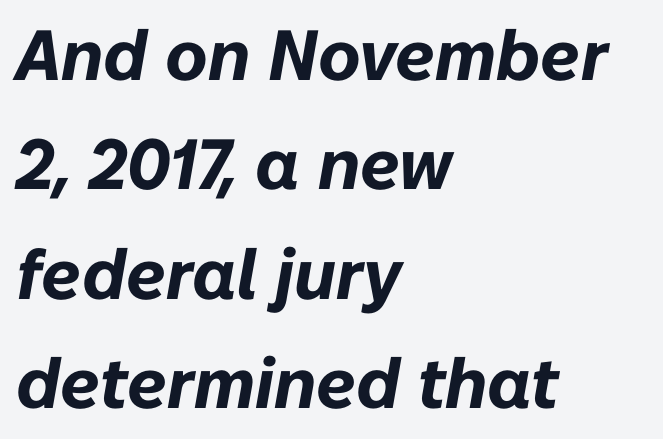
Q: Is the text bold? A: Yes.
Q: Is the text italic (slanted)? A: Yes, it leans right by about 10 degrees.
Q: Is the text underlined? A: No.
Q: How is the paragraph aligned? A: Left-aligned.
Q: Is the spacing between letters normal or unusually wide? A: Normal.
Q: Is the spacing between lines tight, normal or loose? A: Normal.
Q: Width (condensed, normal, or wide)? A: Normal.
Q: Stroke contrast? A: Low.
Q: x-height? A: Medium.
Q: Monospaced? A: No.
